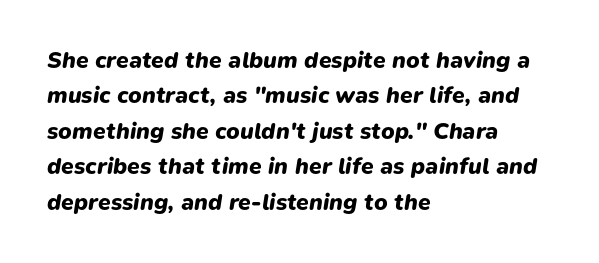
Q: Is the text bold? A: Yes.
Q: Is the text italic (slanted)? A: Yes, it leans right by about 9 degrees.
Q: Is the text underlined? A: No.
Q: How is the paragraph aligned? A: Left-aligned.
Q: Is the spacing between letters normal or unusually wide? A: Normal.
Q: Is the spacing between lines tight, normal or loose? A: Normal.
